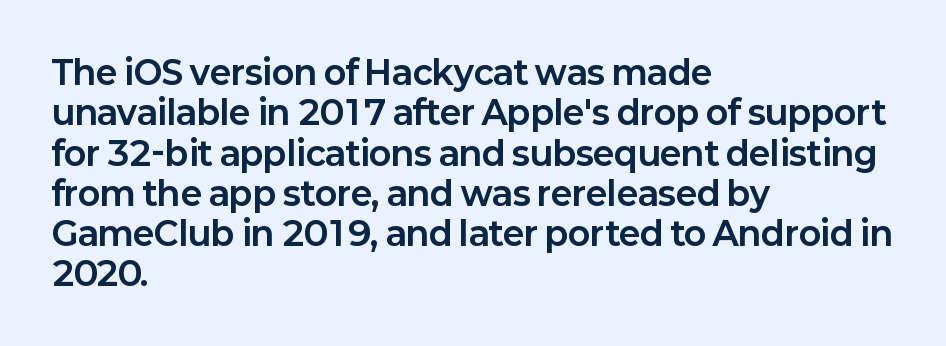
Anything drawn beneath the words? Only blank space. Looks like regular typesetting: each glyph gets only the width it needs. Nothing unusual about the tracking: characters are spaced as the font intends. Does the type have serifs? No, each stem ends abruptly. Is there any slant? The stems are plumb. Is the type bold? Yes — the strokes are clearly thick and heavy.
